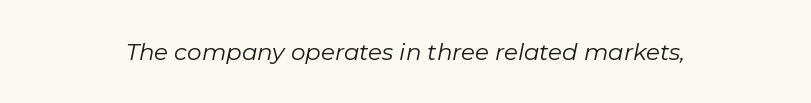
Q: Is the text bold? A: No.
Q: Is the text italic (slanted)? A: Yes, it leans right by about 11 degrees.
Q: Is the text underlined? A: No.
Q: Is the spacing between letters normal or unusually wide? A: Normal.
